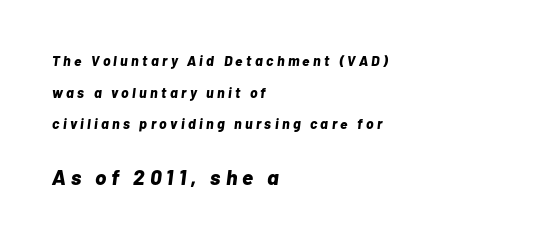
Q: Is the text bold? A: Yes.
Q: Is the text italic (slanted)? A: Yes, it leans right by about 7 degrees.
Q: Is the text underlined? A: No.
Q: How is the paragraph aligned? A: Left-aligned.
Q: Is the spacing between letters normal or unusually wide? A: Unusually wide.
Q: Is the spacing between lines tight, normal or loose? A: Loose.
Q: Which block of text is set in a larger size, the first (top) or the second (bottom)? A: The second (bottom) one.
